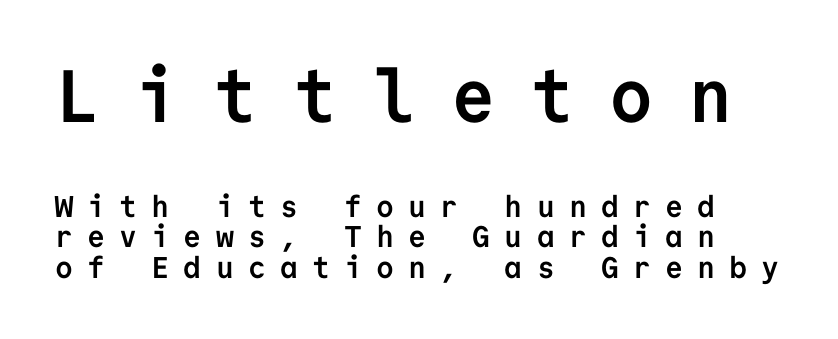
{"serif": "no", "italic": "no", "bold": "yes", "weight": "semibold", "width": "normal", "stroke_contrast": "low", "x_height": "medium", "monospaced": "yes", "underline": "no", "line_spacing": "tight", "line_spacing_ratio": 1.02, "letter_spacing": "wide", "letter_spacing_em": 0.47, "larger_block": "first", "size_ratio": 2.47, "glyph_px": 74}
